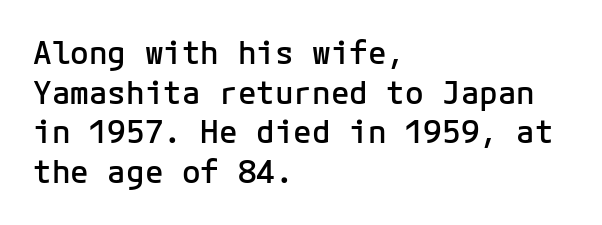
{"serif": "no", "italic": "no", "bold": "semi", "weight": "semibold", "width": "normal", "stroke_contrast": "low", "x_height": "medium", "underline": "no", "align": "left", "line_spacing": "normal", "line_spacing_ratio": 1.28, "letter_spacing": "normal", "letter_spacing_em": 0.0, "glyph_px": 31}
